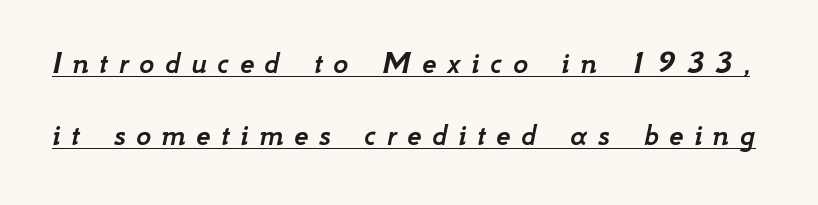
Note the varied advance widths — an 'i' is clearly narrower than an 'm'. Italic? Definitely — the glyphs are oblique. A rule runs beneath these lines of type. Tracking here is generous; glyphs stand well apart from one another. Interline gaps are noticeably wide in this sample.
